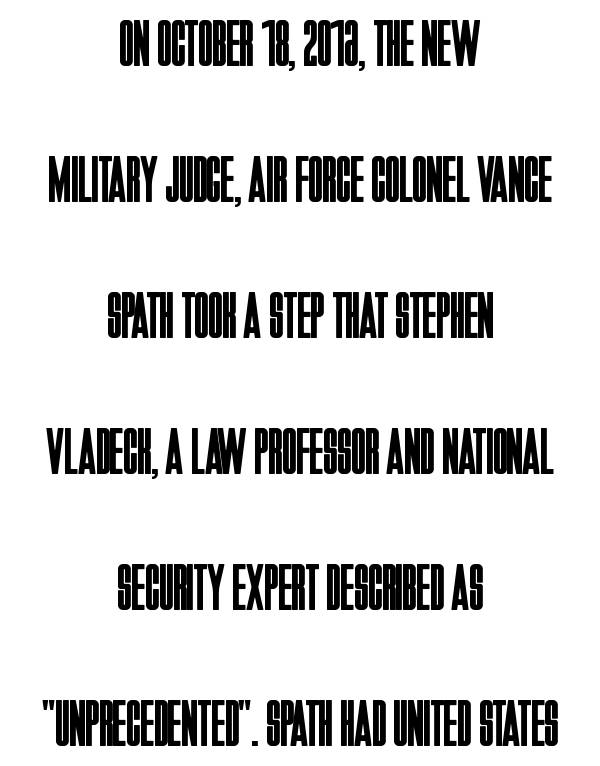
These lines keep a tight, regular rhythm from letter to letter. If you drew a line through each stem, it would be perfectly vertical. Stroke mass is kept to a normal reading level or below. Looks like regular typesetting: each glyph gets only the width it needs. Compared with a flush-left layout, this one balances lines on the center instead. The space beneath each line is pristine and unruled.
